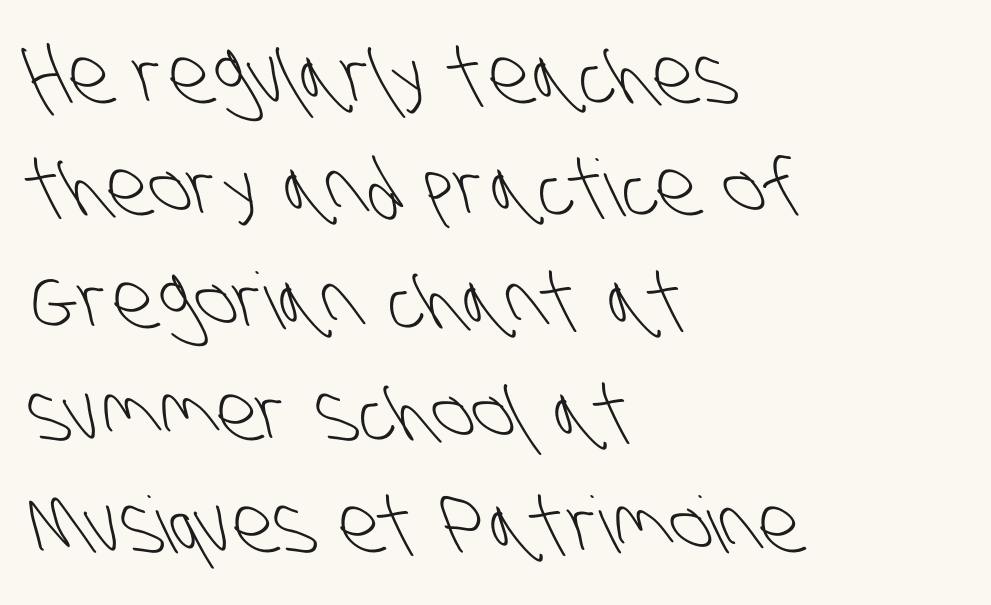
This sample uses a sans-serif face. Inter-character spacing is left at the font's built-in metrics. Underlining? Definitely not there. Reading down the block, your eye returns to a fixed left position each line. These lines are rendered in a variable-pitch font.
